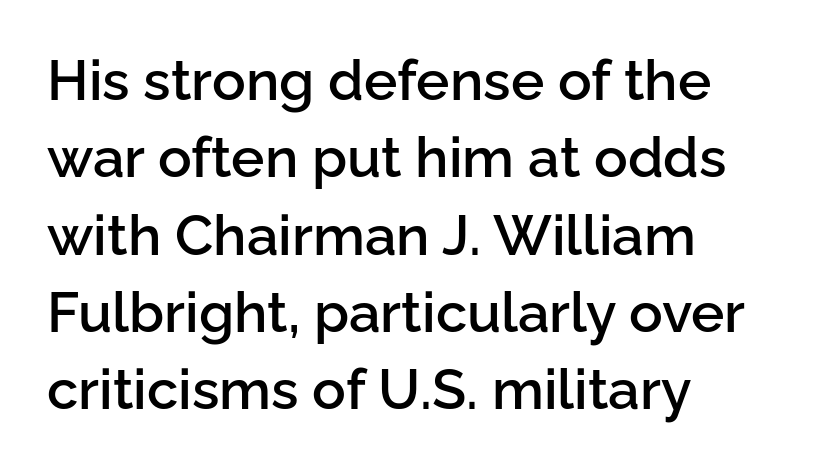
Strokes here are thickened, but only to semibold level. Each letter's strokes conclude bluntly, with no projecting serifs. Is this a fixed-width face? No — the glyphs have proportional, varying widths. The rendering keeps characters at their native spacing. Rule under the text: the space is simply empty. Regarding leading, the lines here are spaced in the standard way.
